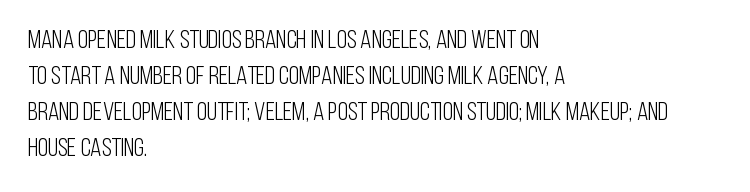
Teacher's note: observe the even left margin — that is flush-left alignment. Students, note that the glyphs here touch the page at normal intervals. Do the letters lean? They stand straight. Descenders hang freely into open space. Stem width sits at or under what a default text font uses.
